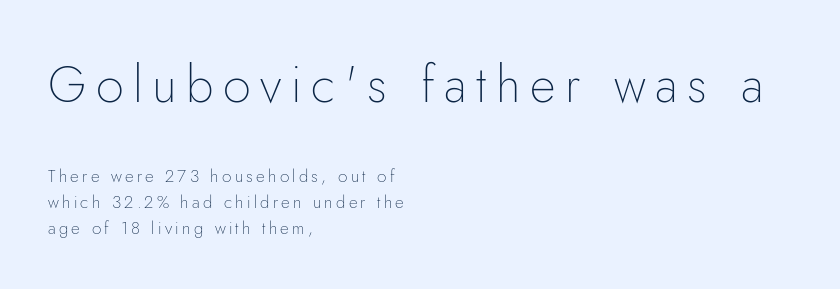
{"serif": "no", "italic": "no", "bold": "no", "weight": "thin", "width": "normal", "stroke_contrast": "low", "x_height": "small", "monospaced": "no", "underline": "no", "align": "left", "line_spacing": "normal", "line_spacing_ratio": 1.51, "larger_block": "first", "size_ratio": 2.94, "glyph_px": 50}
